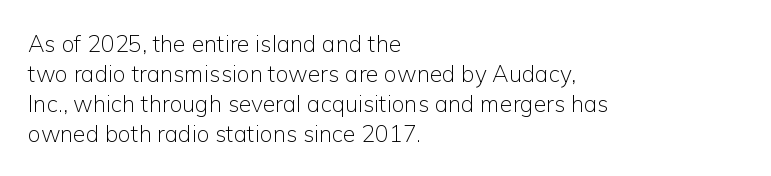
{"italic": "no", "bold": "no", "underline": "no", "align": "left", "line_spacing": "normal", "line_spacing_ratio": 1.3, "letter_spacing": "normal", "letter_spacing_em": 0.0, "glyph_px": 23}
